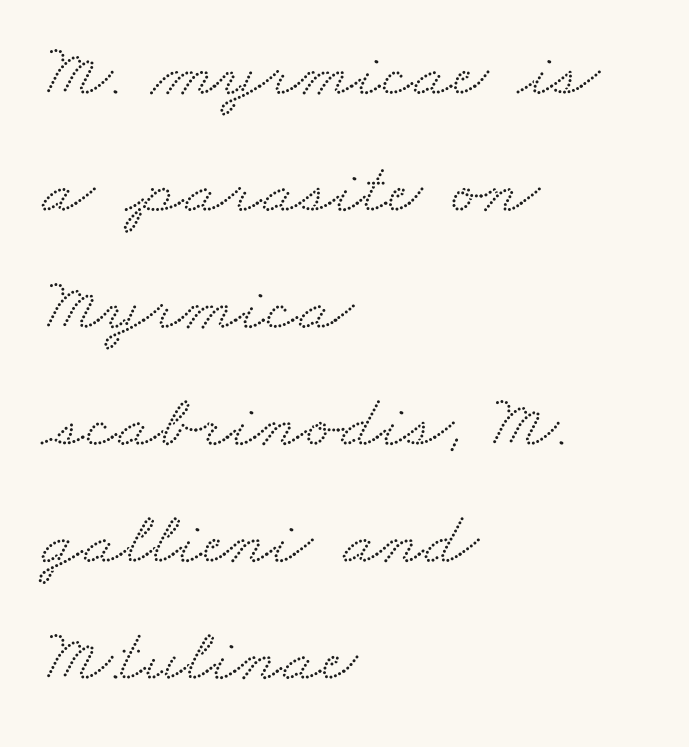
{"serif": "yes", "width": "wide", "stroke_contrast": "medium", "x_height": "small", "monospaced": "no", "underline": "no", "align": "left", "line_spacing": "normal", "line_spacing_ratio": 1.54, "letter_spacing": "normal", "letter_spacing_em": 0.0, "glyph_px": 76}
